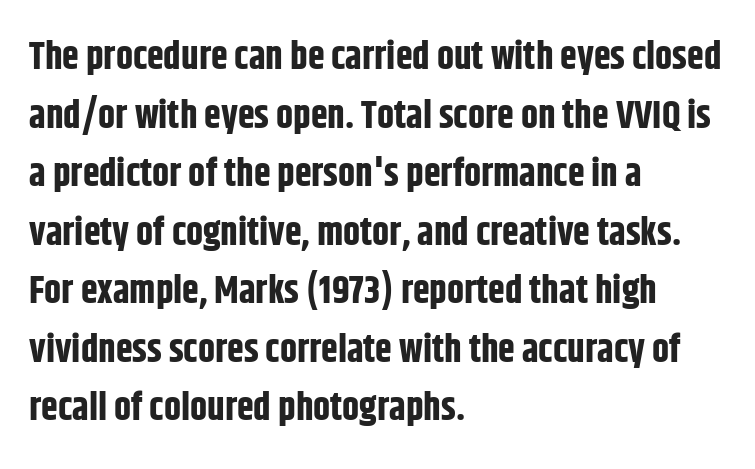
The image shows 38 px bold, condensed sans-serif type, upright; set left-aligned, normal line spacing (1.54x), normal letter spacing, not underlined; low stroke contrast and a large x-height.
